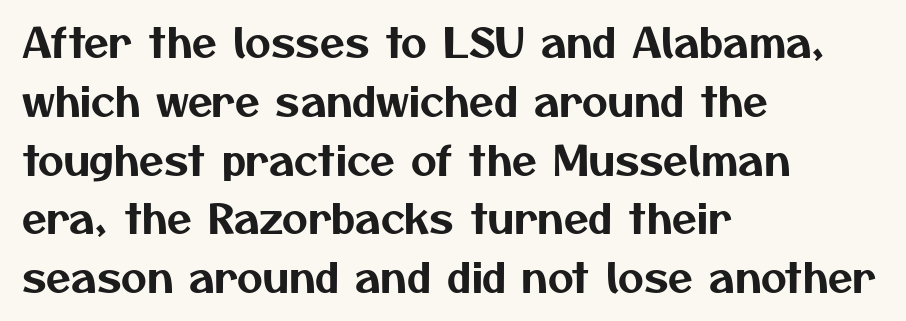
The image shows 40 px sans-serif type; set left-aligned, normal line spacing (1.47x), normal letter spacing, not underlined; medium stroke contrast and a medium x-height.
